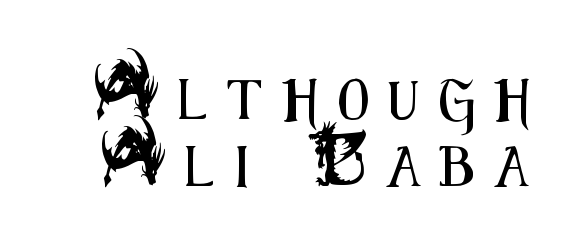
{"serif": "no", "italic": "no", "width": "condensed", "stroke_contrast": "medium", "x_height": "small", "monospaced": "no", "underline": "no", "line_spacing": "normal", "line_spacing_ratio": 1.67, "letter_spacing": "wide", "letter_spacing_em": 0.5, "glyph_px": 40}
